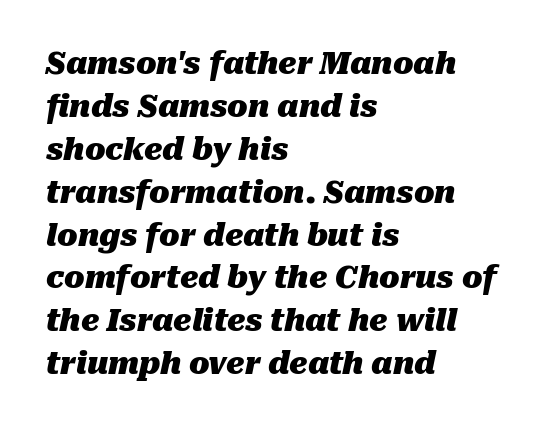
The image shows 30 px heavy type, italic (leaning right); set left-aligned, normal line spacing (1.43x), normal letter spacing, not underlined; medium stroke contrast and a medium x-height.
